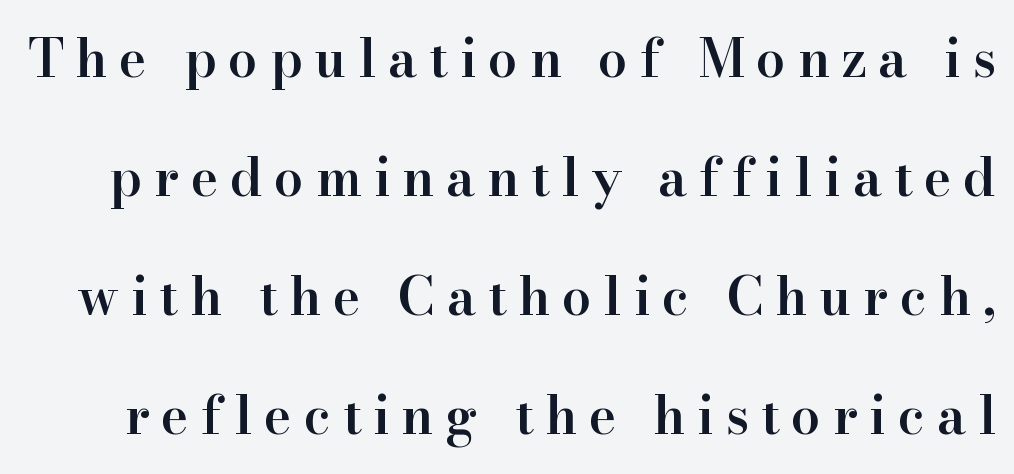
The image shows 52 px semibold serif type, upright; set loose line spacing (2.29x), unusually wide letter spacing (+0.23 em), not underlined; high stroke contrast and a small x-height.
